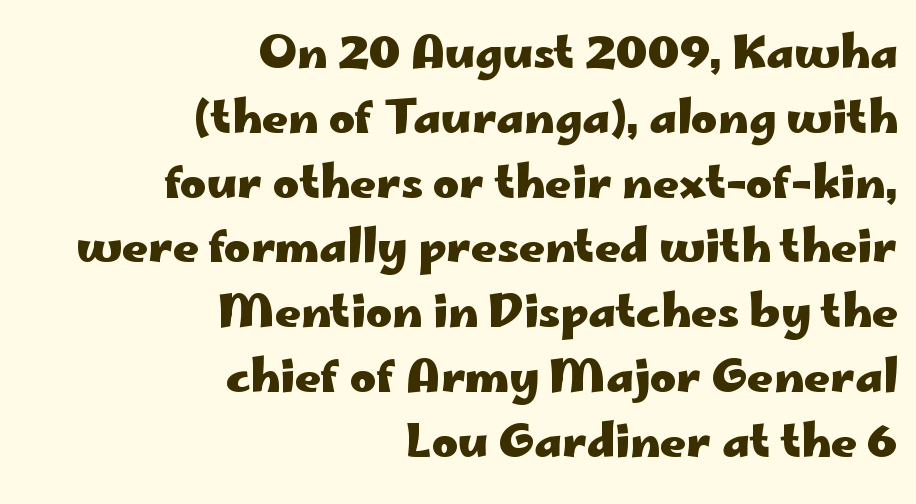
Q: Is the text bold? A: Yes.
Q: Is the text italic (slanted)? A: No, it is upright.
Q: Is the typeface a serif or a sans-serif typeface? A: Sans-serif.
Q: Is the text underlined? A: No.
Q: How is the paragraph aligned? A: Right-aligned.
Q: Is the spacing between letters normal or unusually wide? A: Normal.
Q: Is the spacing between lines tight, normal or loose? A: Normal.
Q: Width (condensed, normal, or wide)? A: Wide.
Q: Stroke contrast? A: Low.
Q: x-height? A: Small.
Q: Monospaced? A: No.
